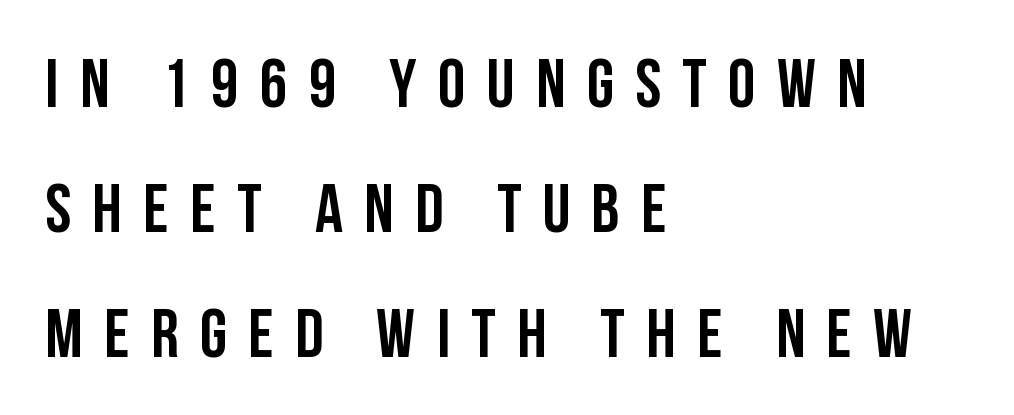
Q: Is the text italic (slanted)? A: No, it is upright.
Q: Is the typeface a serif or a sans-serif typeface? A: Sans-serif.
Q: Is the text underlined? A: No.
Q: How is the paragraph aligned? A: Left-aligned.
Q: Is the spacing between letters normal or unusually wide? A: Unusually wide.
Q: Width (condensed, normal, or wide)? A: Condensed.
Q: Stroke contrast? A: Low.
Q: x-height? A: Large.
Q: Monospaced? A: No.
